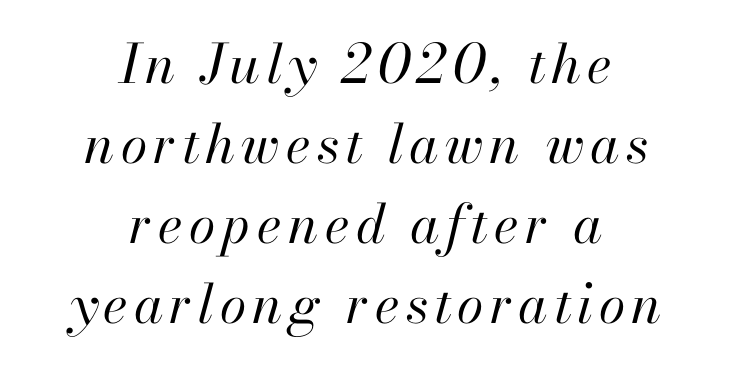
The face used here is proportionally spaced, like ordinary book or web type. Which margin do the lines hug? Neither — every line sits in the middle. Weight: in the light-to-regular range. Honestly, there is no underline to notice here at all.
